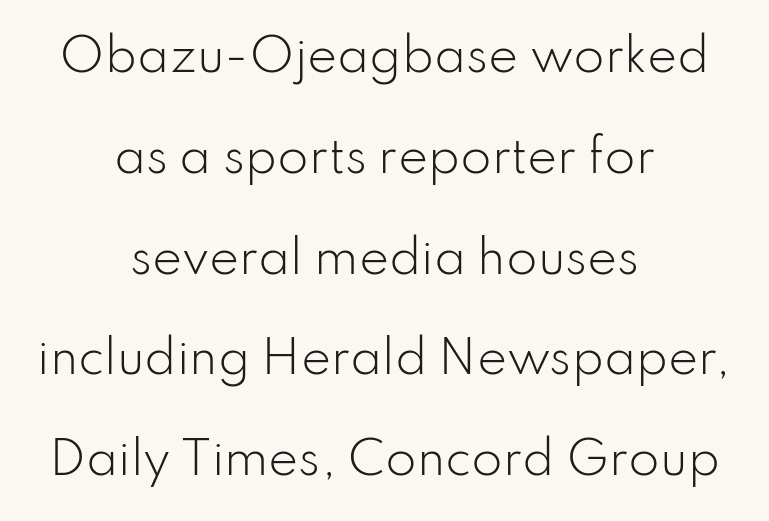
{"serif": "no", "italic": "no", "bold": "no", "weight": "light", "width": "normal", "stroke_contrast": "low", "x_height": "small", "monospaced": "no", "underline": "no", "align": "center", "line_spacing": "loose", "line_spacing_ratio": 2.24, "letter_spacing": "normal", "letter_spacing_em": 0.0, "glyph_px": 45}
